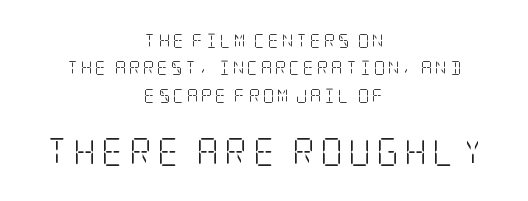
Posture: upright roman. In terms of leading, this rendering errs on the spacious side. These lines are composed in type with serifs. Unbolded letterforms with no extra heft.
